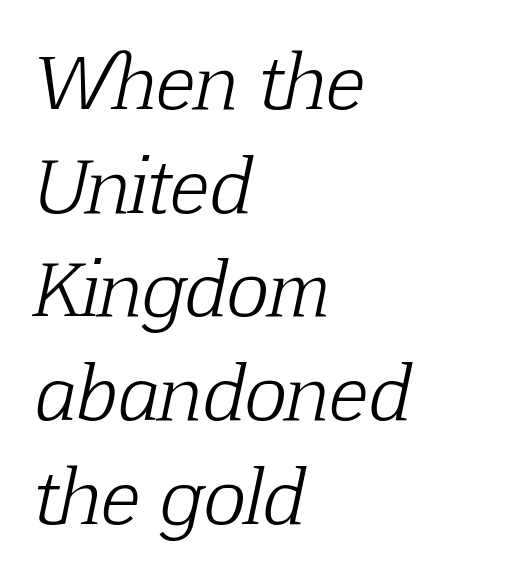
{"serif": "yes", "italic": "yes", "lean": "right", "slant_degrees": 12, "bold": "no", "weight": "light", "width": "normal", "stroke_contrast": "low", "x_height": "medium", "monospaced": "no", "underline": "no", "align": "left", "line_spacing": "normal", "line_spacing_ratio": 1.44, "letter_spacing": "normal", "letter_spacing_em": 0.0, "glyph_px": 72}
